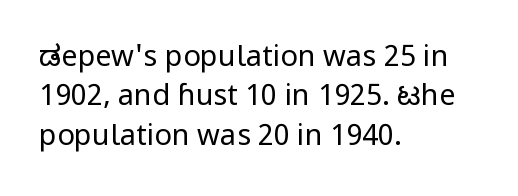
Check the space under the baseline: it is left empty. Typographically, this falls in the sans-serif category. A typesetter would mark this as roman, not italic. Layout note: lines flush left. Honestly, the letter spacing is just normal — you wouldn't notice it. Does the leading feel generous? No, just average.
